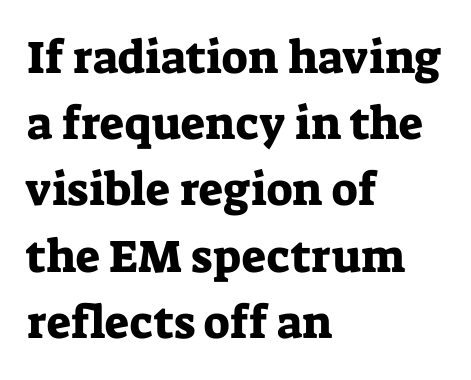
The image shows 46 px serif type, upright; set left-aligned, normal line spacing (1.44x), normal letter spacing, not underlined; low stroke contrast and a medium x-height.
